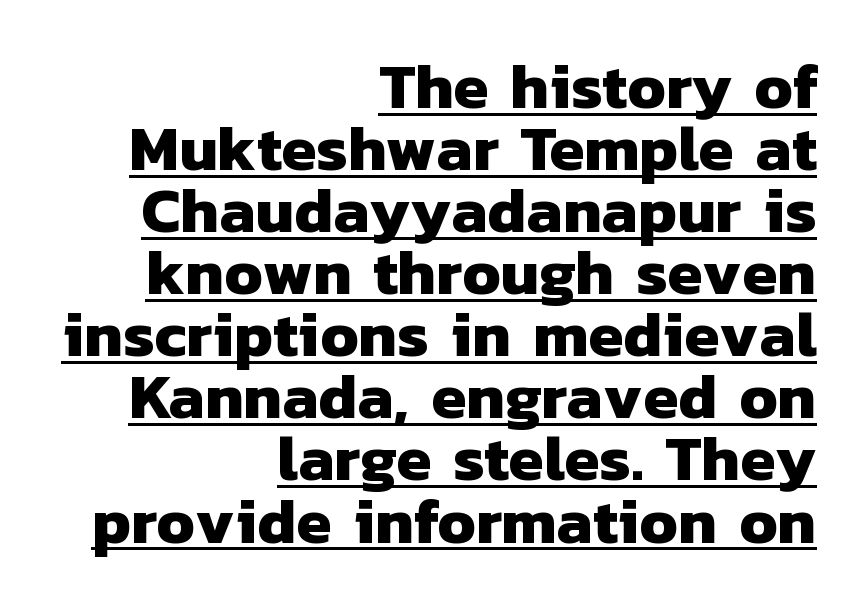
No extra tracking has been applied to these lines. Spacing verdict: proportional, widths tailored to each character. The typeface chosen for these lines omits serifs. The typesetter chose a ragged-left arrangement here. Typographic density is high because the face is bold. Decoration check: the copy is underlined.
